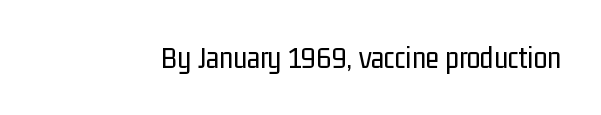
Stroke mass is kept to a normal reading level or below. Each letter's strokes conclude bluntly, with no projecting serifs. The glyphs are unaccompanied by any horizontal stroke below them. Do the characters align in a grid? No, the font is proportional. Observe the ordinary spacing: letters are neighbours, not strangers.
